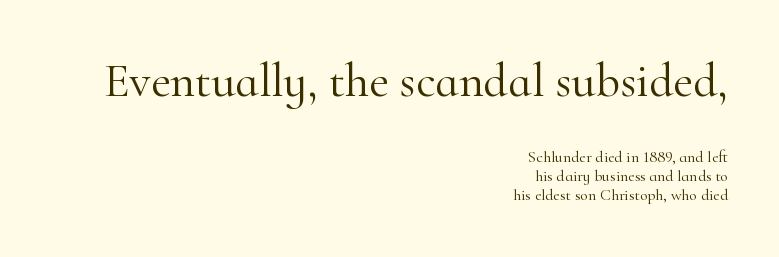
The image shows 48 px light serif type, upright; set right-aligned, line spacing 1.2x, normal letter spacing, not underlined; the first (top) block is 3.0x larger; high stroke contrast and a small x-height.
